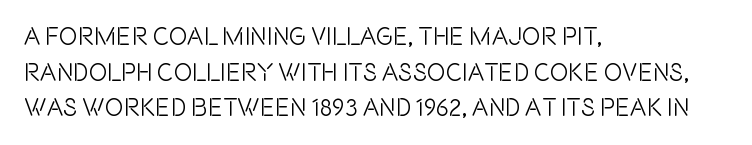
Q: Is the text italic (slanted)? A: No, it is upright.
Q: Is the text underlined? A: No.
Q: How is the paragraph aligned? A: Left-aligned.
Q: Is the spacing between letters normal or unusually wide? A: Normal.
Q: Is the spacing between lines tight, normal or loose? A: Normal.
